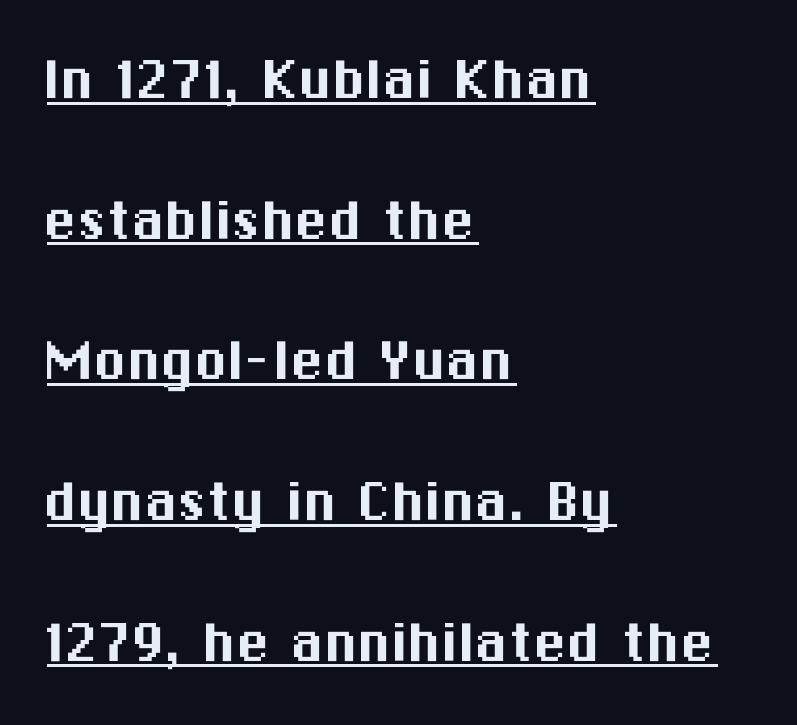
The image shows 67 px sans-serif type, upright; set left-aligned, loose line spacing (2.1x), normal letter spacing, underlined; medium stroke contrast and a medium x-height.
